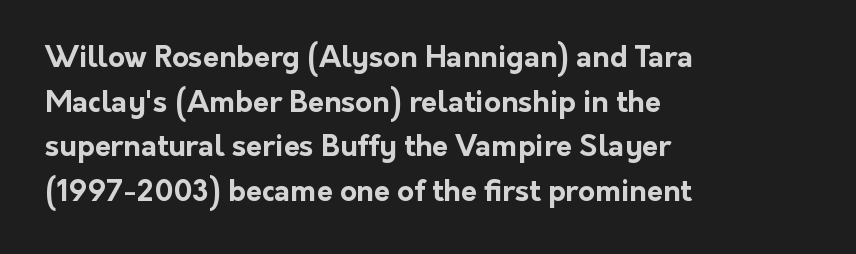
Q: Is the text bold? A: Yes.
Q: Is the text italic (slanted)? A: No, it is upright.
Q: Is the typeface a serif or a sans-serif typeface? A: Sans-serif.
Q: Is the text underlined? A: No.
Q: How is the paragraph aligned? A: Left-aligned.
Q: Is the spacing between letters normal or unusually wide? A: Normal.
Q: Is the spacing between lines tight, normal or loose? A: Normal.
Q: Width (condensed, normal, or wide)? A: Normal.
Q: Stroke contrast? A: Low.
Q: x-height? A: Medium.
Q: Monospaced? A: No.
